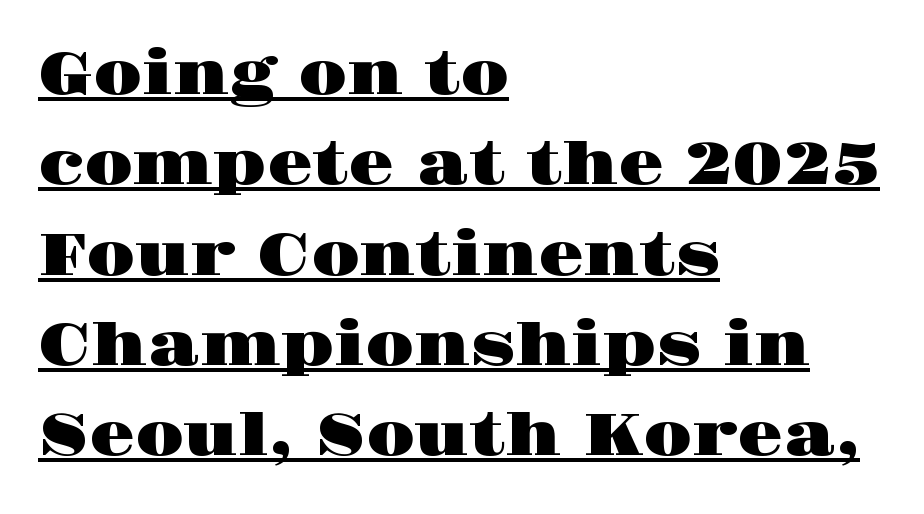
{"serif": "yes", "italic": "no", "width": "wide", "stroke_contrast": "high", "x_height": "large", "monospaced": "no", "underline": "yes", "align": "left", "line_spacing": "normal", "line_spacing_ratio": 1.53, "letter_spacing": "normal", "letter_spacing_em": 0.0, "glyph_px": 59}
